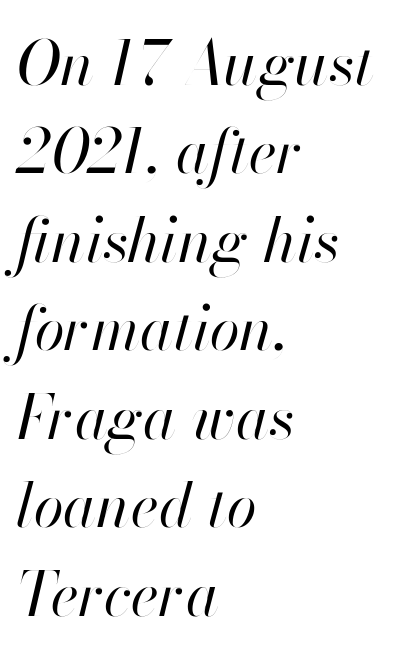
The image shows 61 px regular-weight type, italic (leaning right); set left-aligned, normal line spacing (1.45x), normal letter spacing, not underlined; high stroke contrast and a small x-height.
